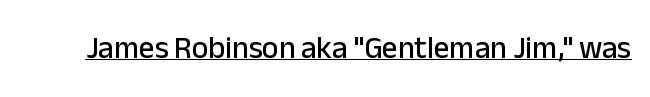
{"serif": "no", "italic": "no", "width": "normal", "stroke_contrast": "low", "x_height": "medium", "monospaced": "no", "underline": "yes", "letter_spacing": "normal", "letter_spacing_em": 0.0, "glyph_px": 31}
